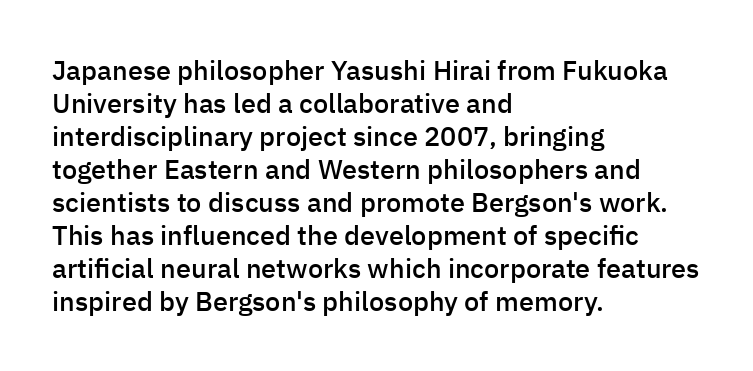
The compositor pushed each line to the left boundary. The space beneath each line is pristine and unruled. Moderately thickened strokes mark this as semibold type. Letter spacing: default. Quick note: not italic, upright.
